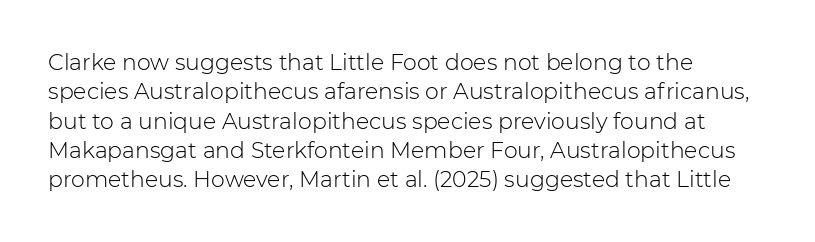
The image shows 22 px text type, upright; set left-aligned, normal line spacing (1.33x), normal letter spacing, not underlined.
